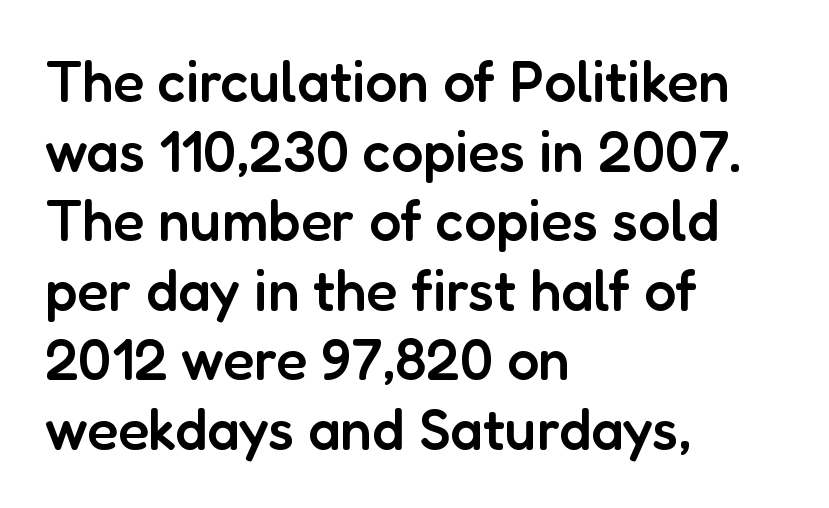
Q: Is the text bold? A: Semi-bold.
Q: Is the text italic (slanted)? A: No, it is upright.
Q: Is the typeface a serif or a sans-serif typeface? A: Sans-serif.
Q: Is the text underlined? A: No.
Q: How is the paragraph aligned? A: Left-aligned.
Q: Is the spacing between letters normal or unusually wide? A: Normal.
Q: Width (condensed, normal, or wide)? A: Normal.
Q: Stroke contrast? A: Low.
Q: x-height? A: Medium.
Q: Monospaced? A: No.
